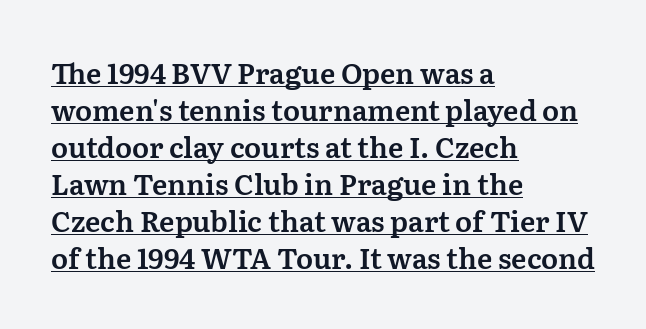
{"serif": "yes", "italic": "no", "width": "normal", "stroke_contrast": "medium", "x_height": "medium", "monospaced": "no", "underline": "yes", "align": "left", "line_spacing": "normal", "line_spacing_ratio": 1.32, "letter_spacing": "normal", "letter_spacing_em": 0.0, "glyph_px": 28}
